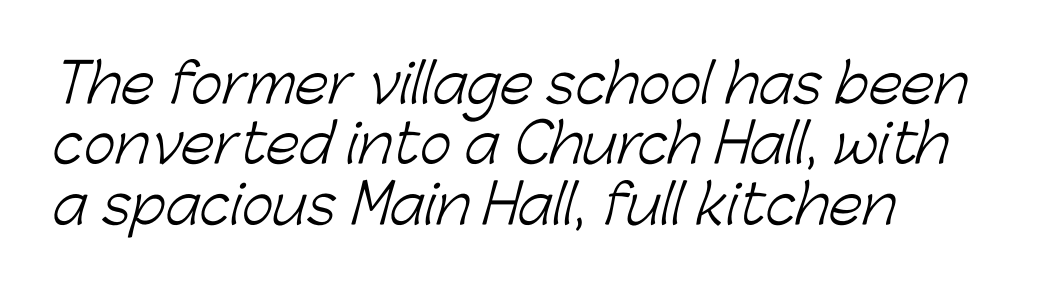
Q: Is the text bold? A: No.
Q: Is the typeface a serif or a sans-serif typeface? A: Sans-serif.
Q: Is the text underlined? A: No.
Q: How is the paragraph aligned? A: Left-aligned.
Q: Is the spacing between letters normal or unusually wide? A: Normal.
Q: Is the spacing between lines tight, normal or loose? A: Tight.
Q: Width (condensed, normal, or wide)? A: Normal.
Q: Stroke contrast? A: Low.
Q: x-height? A: Medium.
Q: Monospaced? A: No.
